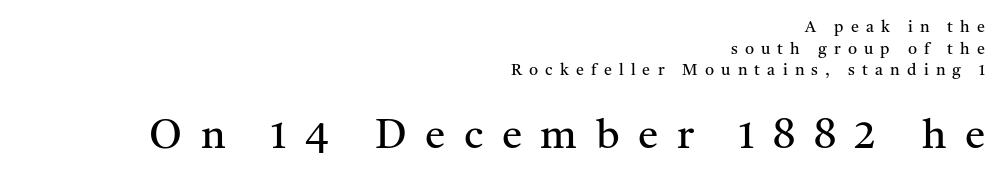
Q: Is the text bold? A: No.
Q: Is the text italic (slanted)? A: No, it is upright.
Q: Is the typeface a serif or a sans-serif typeface? A: Serif.
Q: Is the text underlined? A: No.
Q: How is the paragraph aligned? A: Right-aligned.
Q: Is the spacing between letters normal or unusually wide? A: Unusually wide.
Q: Is the spacing between lines tight, normal or loose? A: Normal.
Q: Which block of text is set in a larger size, the first (top) or the second (bottom)? A: The second (bottom) one.
Q: Width (condensed, normal, or wide)? A: Normal.
Q: Stroke contrast? A: Medium.
Q: x-height? A: Medium.
Q: Monospaced? A: No.
